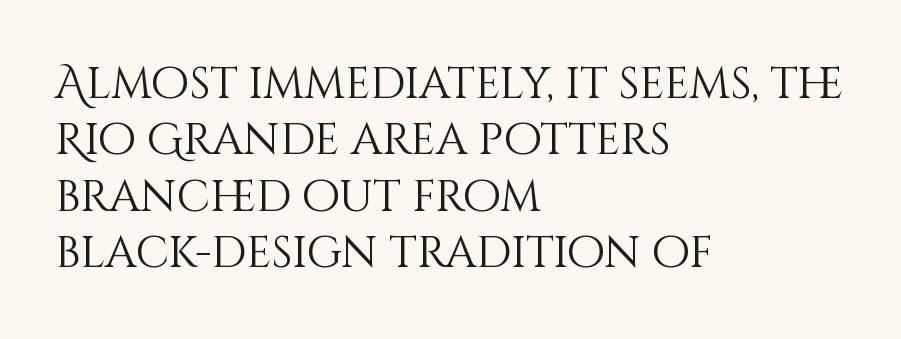
Q: Is the text bold? A: No.
Q: Is the text italic (slanted)? A: No, it is upright.
Q: Is the text underlined? A: No.
Q: How is the paragraph aligned? A: Left-aligned.
Q: Is the spacing between letters normal or unusually wide? A: Normal.
Q: Is the spacing between lines tight, normal or loose? A: Normal.
Q: Width (condensed, normal, or wide)? A: Normal.
Q: Stroke contrast? A: Medium.
Q: x-height? A: Large.
Q: Monospaced? A: No.
